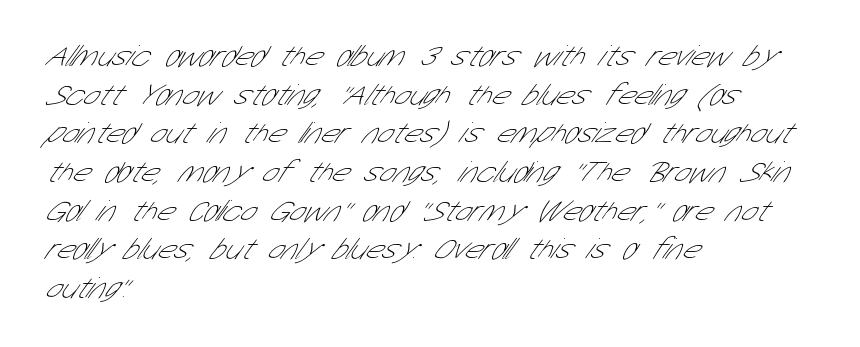
The image shows 30 px thin, condensed sans-serif type; set left-aligned, normal line spacing (1.29x), normal letter spacing, not underlined; low stroke contrast and a medium x-height.
